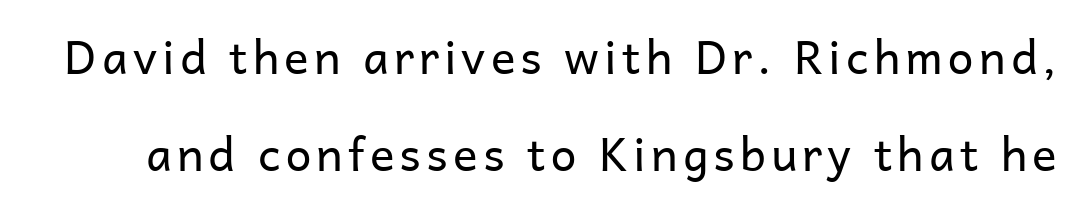
Looks like regular typesetting: each glyph gets only the width it needs. A great deal of white space separates one row of letters from the next. No heavy texture on the line: the type isn't bold. Classification — sans serif. The words here are not underlined. Designer's note — italics off, roman on.
